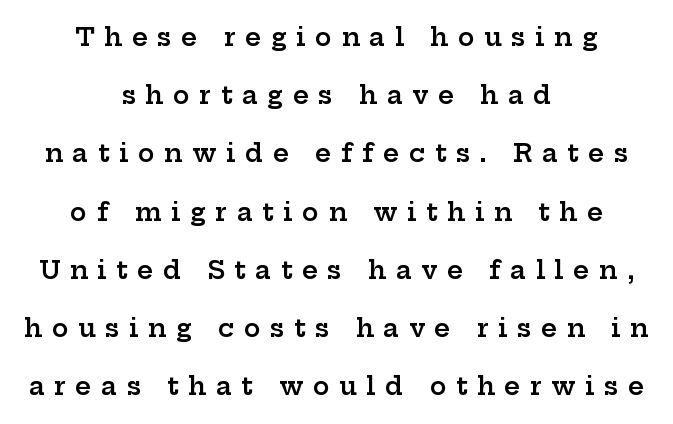
The baseline area is clear. If you folded the block vertically in half, each line would mirror itself in length. The type sits square on the baseline with zero lean. The typesetting leans somewhat heavy: a semibold.
